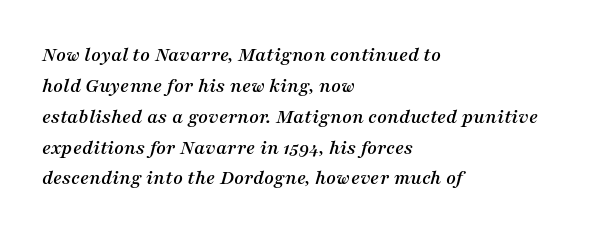
{"italic": "yes", "lean": "right", "slant_degrees": 16, "underline": "no", "align": "left", "line_spacing": "normal", "line_spacing_ratio": 1.47, "letter_spacing": "normal", "letter_spacing_em": 0.0, "glyph_px": 21}
